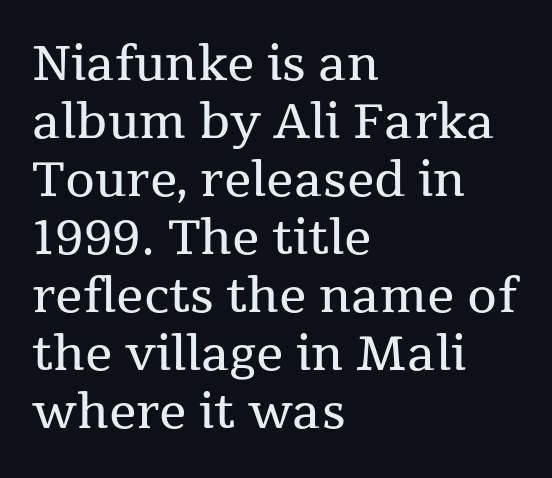
Honestly, the letter spacing is just normal — you wouldn't notice it. Stroke terminals: seriffed. Glance below the letters and you will spot only blank space. The axis of the letterforms is exactly vertical. Weight: not bold — regular or lighter. These lines are set flush left with a ragged right edge.
